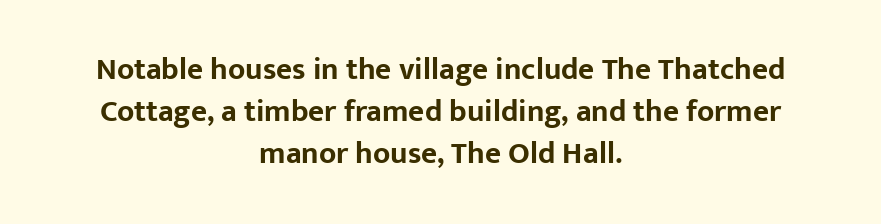
Quick note: underline off. Alignment: centered. Quick note: interline space is typical. What kind of face is this? One without serifs — a sans. No extra tracking has been applied to these lines.
